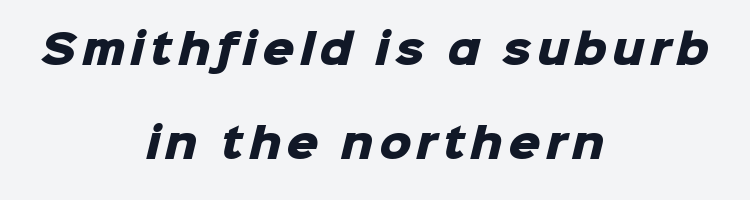
The rendering uses natural spacing where letterforms have individual widths. Quick note: underline off. Heft: maximum for text — a bold. Interline gaps are noticeably wide in this sample. I'd call this a sans setting — the letters go barefoot. The whitespace from short lines is split evenly between both sides.
